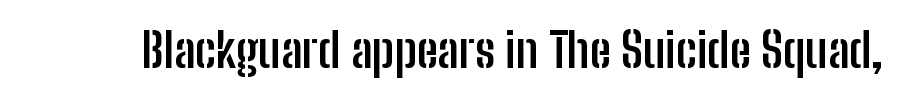
Q: Is the text bold? A: Yes.
Q: Is the text italic (slanted)? A: No, it is upright.
Q: Is the typeface a serif or a sans-serif typeface? A: Sans-serif.
Q: Is the text underlined? A: No.
Q: Is the spacing between letters normal or unusually wide? A: Normal.
Q: Width (condensed, normal, or wide)? A: Condensed.
Q: Stroke contrast? A: Low.
Q: x-height? A: Medium.
Q: Monospaced? A: No.
